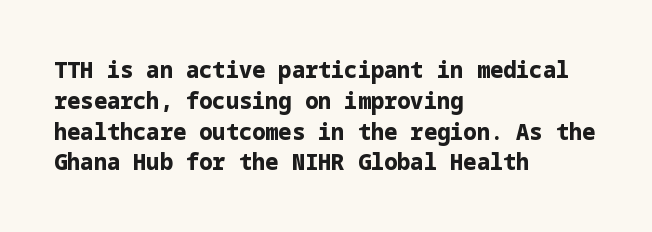
{"italic": "no", "bold": "yes", "underline": "no", "align": "left", "line_spacing": "normal", "line_spacing_ratio": 1.4, "letter_spacing": "normal", "letter_spacing_em": 0.0, "glyph_px": 22}
